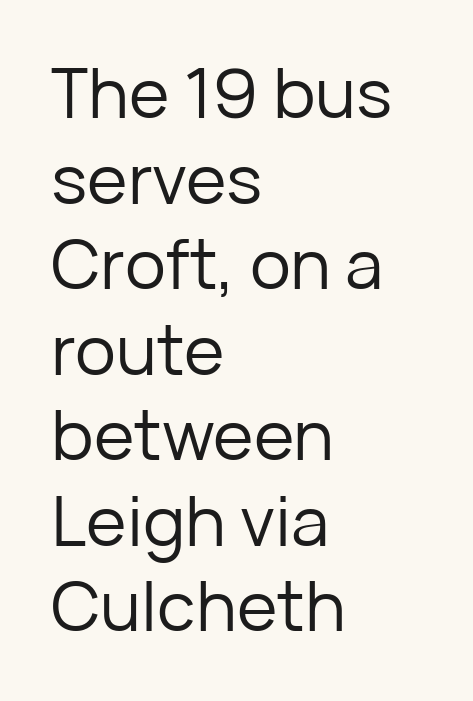
The image shows 69 px regular-weight sans-serif type, upright; set left-aligned, line spacing 1.24x, normal letter spacing, not underlined; low stroke contrast and a medium x-height.
